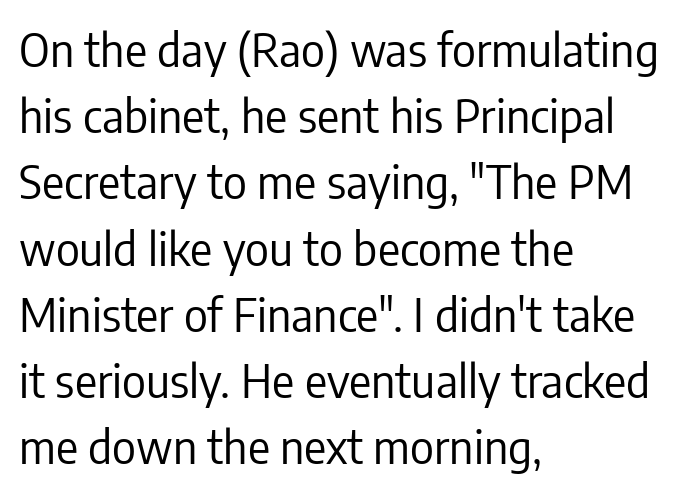
The font sits on the lighter half of the weight spectrum, regular included. Are there feet on the stems? There aren't — it's a sans. The gap between lines stays unmarked. Quick note: interline space is typical. Each line starts at the same left margin while the right side varies. Short note: letters normally spaced.
